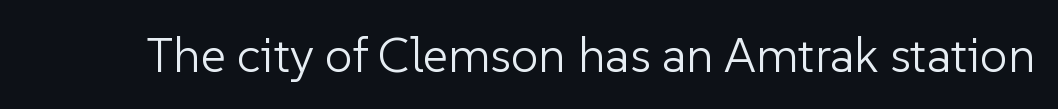
Ink coverage per letter is moderate at most. The glyphs are unaccompanied by any horizontal stroke below them. This is the regular roman posture of the typeface. Letter spacing: default.
